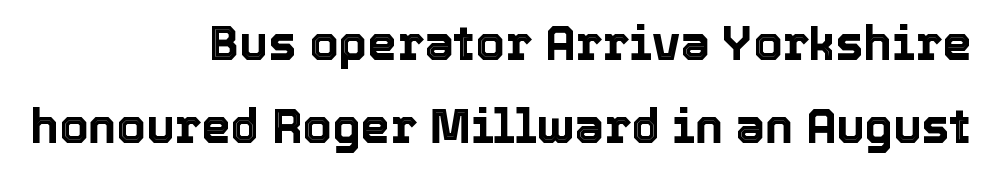
{"italic": "no", "width": "normal", "x_height": "medium", "monospaced": "no", "underline": "no", "align": "right", "line_spacing_ratio": 1.77, "letter_spacing": "normal", "letter_spacing_em": 0.0, "glyph_px": 47}
